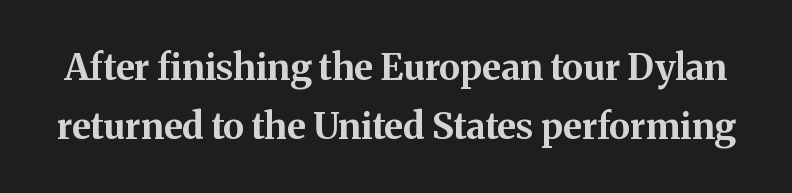
The image shows 36 px bold serif type, upright; set normal line spacing (1.63x), normal letter spacing, not underlined; medium stroke contrast and a medium x-height.
